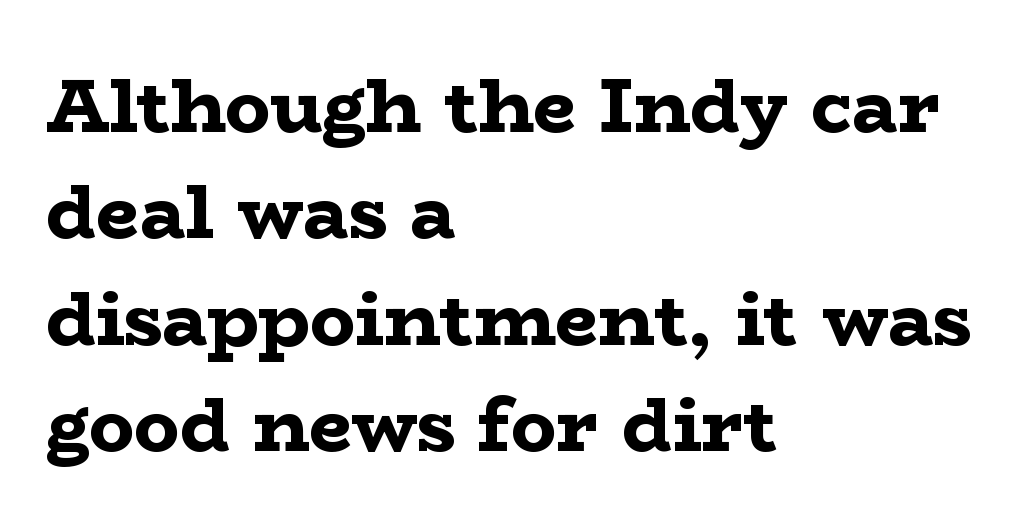
{"serif": "yes", "italic": "no", "bold": "yes", "weight": "bold", "width": "wide", "stroke_contrast": "low", "x_height": "medium", "monospaced": "no", "underline": "no", "align": "left", "line_spacing": "normal", "line_spacing_ratio": 1.4, "letter_spacing": "normal", "letter_spacing_em": 0.0, "glyph_px": 76}
